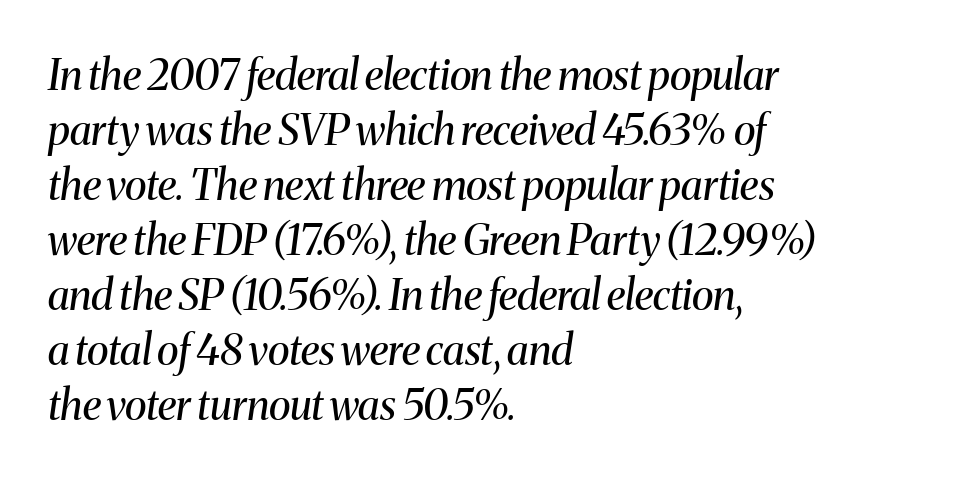
Q: Is the text bold? A: No.
Q: Is the text italic (slanted)? A: Yes, it leans right by about 8 degrees.
Q: Is the typeface a serif or a sans-serif typeface? A: Serif.
Q: Is the text underlined? A: No.
Q: How is the paragraph aligned? A: Left-aligned.
Q: Is the spacing between letters normal or unusually wide? A: Normal.
Q: Is the spacing between lines tight, normal or loose? A: Normal.
Q: Width (condensed, normal, or wide)? A: Normal.
Q: Stroke contrast? A: Medium.
Q: x-height? A: Medium.
Q: Monospaced? A: No.
